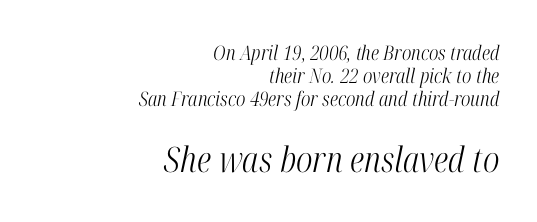
The image shows 35 px light, condensed serif type, italic (leaning right); set right-aligned, tight line spacing (1.14x), normal letter spacing, not underlined; the second (bottom) block is 1.75x larger; high stroke contrast and a medium x-height.
